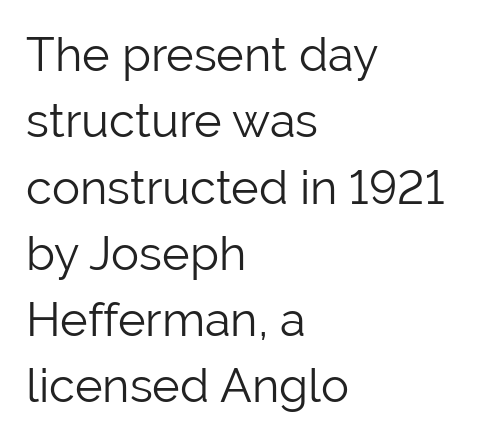
Q: Is the text bold? A: No.
Q: Is the text italic (slanted)? A: No, it is upright.
Q: Is the typeface a serif or a sans-serif typeface? A: Sans-serif.
Q: Is the text underlined? A: No.
Q: How is the paragraph aligned? A: Left-aligned.
Q: Is the spacing between letters normal or unusually wide? A: Normal.
Q: Is the spacing between lines tight, normal or loose? A: Normal.
Q: Width (condensed, normal, or wide)? A: Normal.
Q: Stroke contrast? A: Low.
Q: x-height? A: Medium.
Q: Monospaced? A: No.
